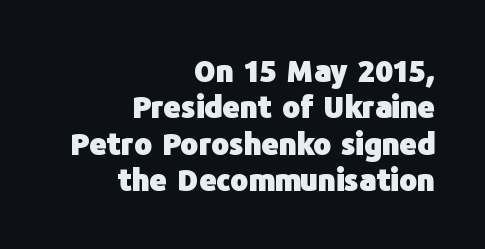
Q: Is the text bold? A: Yes.
Q: Is the text italic (slanted)? A: No, it is upright.
Q: Is the typeface a serif or a sans-serif typeface? A: Sans-serif.
Q: Is the text underlined? A: No.
Q: How is the paragraph aligned? A: Right-aligned.
Q: Is the spacing between letters normal or unusually wide? A: Normal.
Q: Width (condensed, normal, or wide)? A: Normal.
Q: Stroke contrast? A: Low.
Q: x-height? A: Medium.
Q: Monospaced? A: No.
